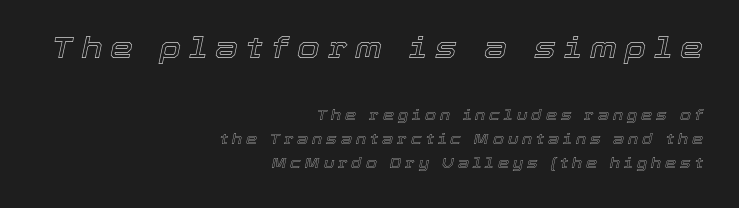
Block one is the big one; block two sits smaller underneath. The letters advance in unequal steps, a hallmark of proportional type. Look at the tracking — it's clearly loosened, letters drifting apart. The words here are not underlined.
